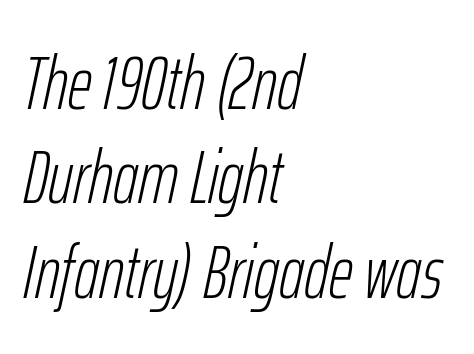
Q: Is the text bold? A: No.
Q: Is the text italic (slanted)? A: Yes, it leans right by about 12 degrees.
Q: Is the text underlined? A: No.
Q: How is the paragraph aligned? A: Left-aligned.
Q: Is the spacing between letters normal or unusually wide? A: Normal.
Q: Is the spacing between lines tight, normal or loose? A: Normal.
Q: Width (condensed, normal, or wide)? A: Condensed.
Q: Stroke contrast? A: Low.
Q: x-height? A: Medium.
Q: Monospaced? A: No.
